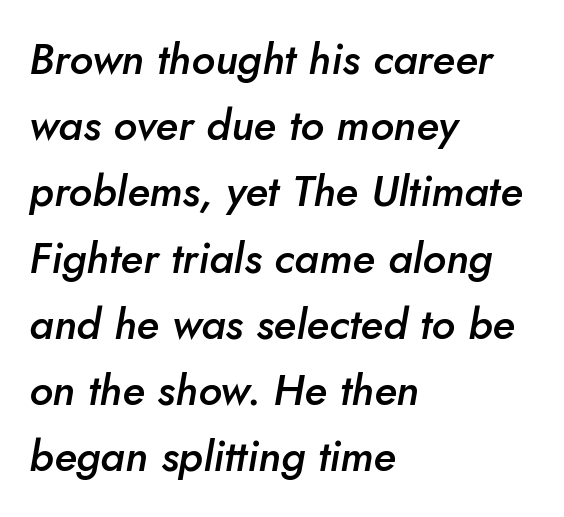
{"italic": "yes", "lean": "right", "slant_degrees": 10, "bold": "semi", "weight": "semibold", "width": "normal", "stroke_contrast": "low", "x_height": "small", "monospaced": "no", "underline": "no", "align": "left", "line_spacing": "normal", "line_spacing_ratio": 1.54, "letter_spacing": "normal", "letter_spacing_em": 0.0, "glyph_px": 43}
